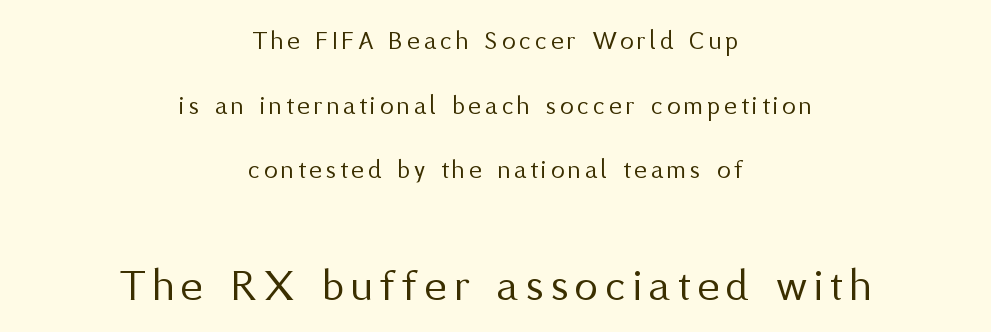
Q: Is the text bold? A: No.
Q: Is the text italic (slanted)? A: No, it is upright.
Q: Is the typeface a serif or a sans-serif typeface? A: Sans-serif.
Q: Is the text underlined? A: No.
Q: How is the paragraph aligned? A: Centered.
Q: Is the spacing between lines tight, normal or loose? A: Loose.
Q: Which block of text is set in a larger size, the first (top) or the second (bottom)? A: The second (bottom) one.
Q: Width (condensed, normal, or wide)? A: Normal.
Q: Stroke contrast? A: Medium.
Q: x-height? A: Medium.
Q: Monospaced? A: No.
